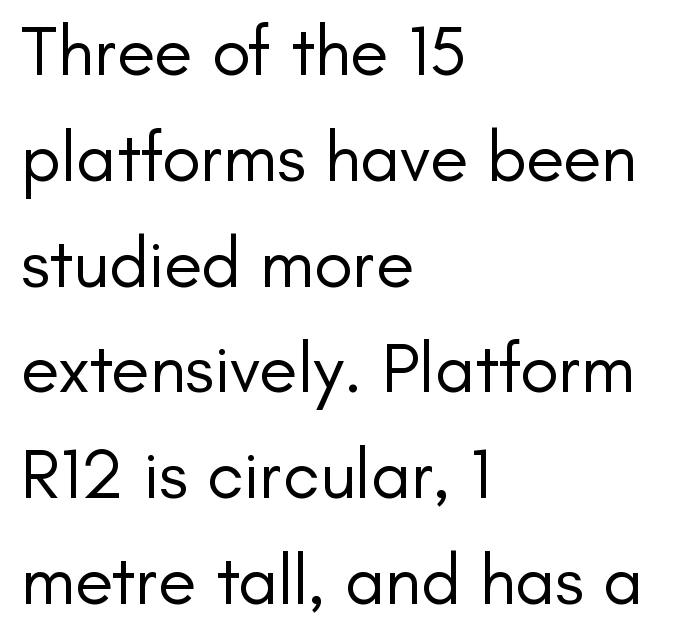
{"serif": "no", "italic": "no", "bold": "no", "weight": "regular", "width": "normal", "stroke_contrast": "low", "x_height": "small", "monospaced": "no", "underline": "no", "align": "left", "line_spacing": "normal", "line_spacing_ratio": 1.49, "letter_spacing": "normal", "letter_spacing_em": 0.0, "glyph_px": 71}
